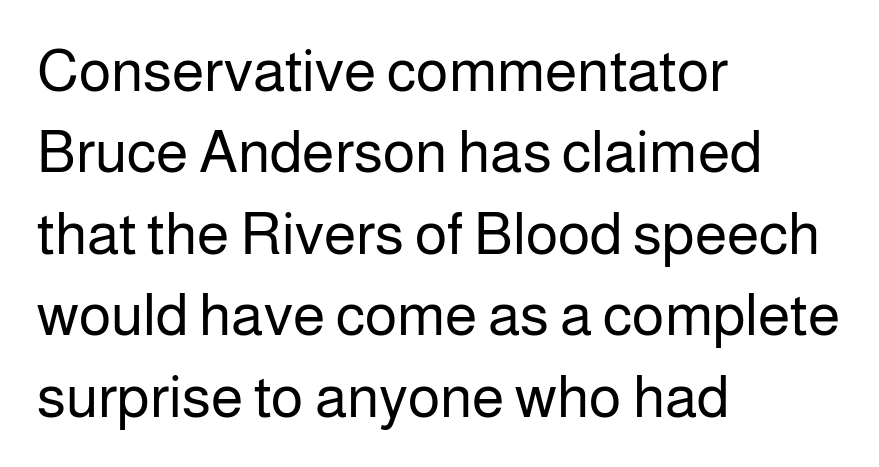
Q: Is the text bold? A: No.
Q: Is the text italic (slanted)? A: No, it is upright.
Q: Is the typeface a serif or a sans-serif typeface? A: Sans-serif.
Q: Is the text underlined? A: No.
Q: How is the paragraph aligned? A: Left-aligned.
Q: Is the spacing between letters normal or unusually wide? A: Normal.
Q: Is the spacing between lines tight, normal or loose? A: Normal.
Q: Width (condensed, normal, or wide)? A: Normal.
Q: Stroke contrast? A: Low.
Q: x-height? A: Medium.
Q: Monospaced? A: No.
